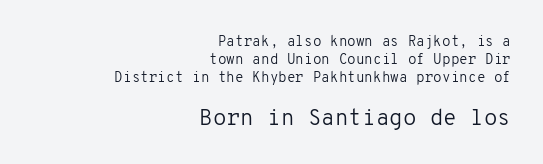
Inter-character spacing is left at the font's built-in metrics. Baseline-to-baseline distance is the conventional proportion of letter height. Each stroke keeps to a modest, everyday thickness or less. Small over large — that's the arrangement of the two blocks here. Check under the words: just untouched page.
